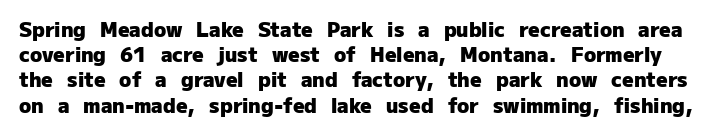
{"italic": "no", "bold": "yes", "underline": "no", "line_spacing": "normal", "line_spacing_ratio": 1.26, "letter_spacing": "normal", "letter_spacing_em": 0.0, "glyph_px": 20}
